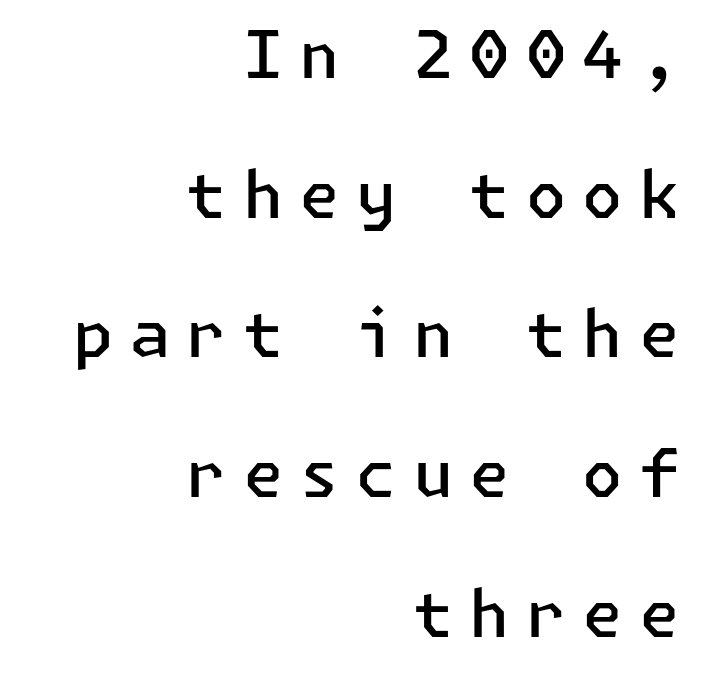
{"serif": "no", "italic": "no", "bold": "semi", "weight": "semibold", "width": "normal", "stroke_contrast": "low", "x_height": "medium", "underline": "no", "align": "right", "line_spacing": "loose", "line_spacing_ratio": 2.15, "letter_spacing": "wide", "letter_spacing_em": 0.25, "glyph_px": 65}
